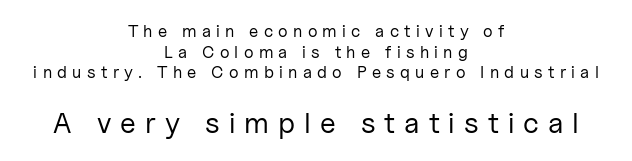
The image shows 29 px regular-weight sans-serif type, upright; set centered, line spacing 1.22x, unusually wide letter spacing (+0.31 em), not underlined; the second (bottom) block is 1.71x larger; low stroke contrast and a medium x-height.
